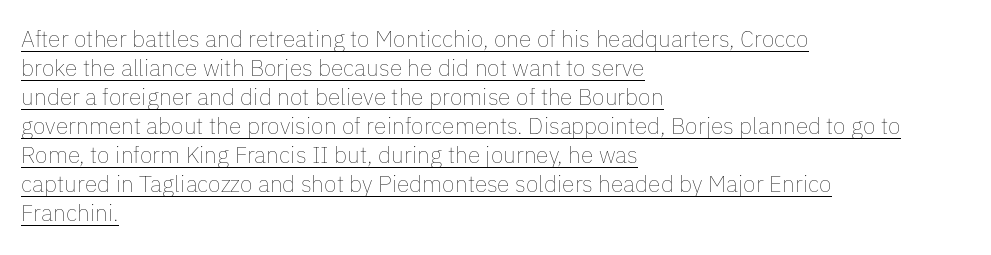
The image shows 23 px text type, upright; set left-aligned, normal line spacing (1.26x), normal letter spacing, underlined.
